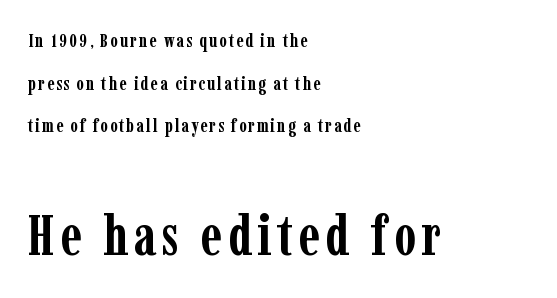
{"serif": "yes", "italic": "no", "bold": "yes", "weight": "semibold", "width": "condensed", "stroke_contrast": "low", "x_height": "medium", "monospaced": "no", "underline": "no", "align": "left", "line_spacing": "loose", "line_spacing_ratio": 2.25, "larger_block": "second", "size_ratio": 2.95, "glyph_px": 56}
